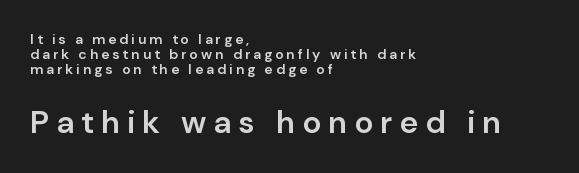
Q: Is the text bold? A: Semi-bold.
Q: Is the text italic (slanted)? A: No, it is upright.
Q: Is the typeface a serif or a sans-serif typeface? A: Sans-serif.
Q: Is the text underlined? A: No.
Q: How is the paragraph aligned? A: Left-aligned.
Q: Is the spacing between letters normal or unusually wide? A: Unusually wide.
Q: Is the spacing between lines tight, normal or loose? A: Tight.
Q: Which block of text is set in a larger size, the first (top) or the second (bottom)? A: The second (bottom) one.
Q: Width (condensed, normal, or wide)? A: Normal.
Q: Stroke contrast? A: Low.
Q: x-height? A: Medium.
Q: Monospaced? A: No.
